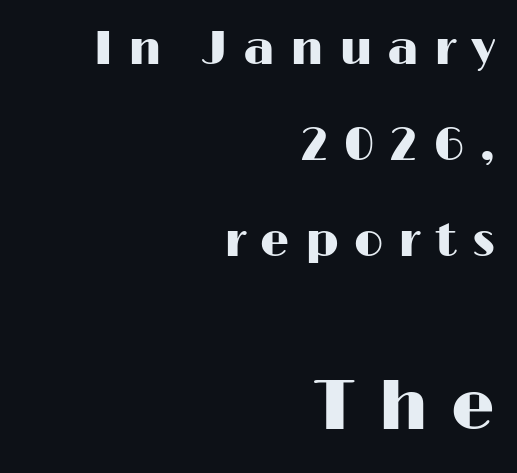
What stands out about the letter spacing? Its width — letters are far apart. A student would call this right alignment; a typographer would say flush right, rag left. Character widths vary here, with narrow letters taking less room than wide ones. The type family on display is of the sans-serif kind. Interline gaps are noticeably wide in this sample.
